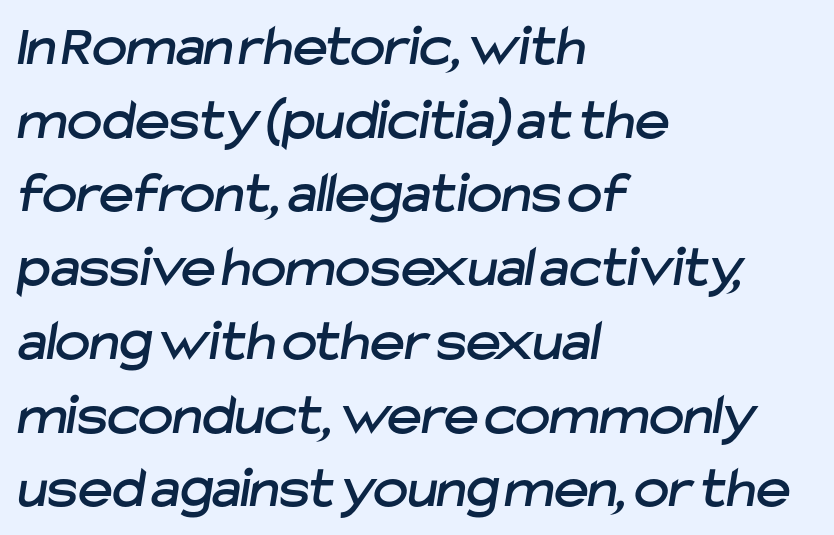
The image shows 59 px sans-serif type; set left-aligned, normal line spacing (1.25x), normal letter spacing, not underlined; low stroke contrast and a medium x-height.
